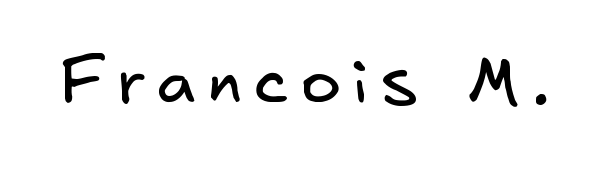
The image shows 68 px regular-weight sans-serif type; set not underlined; low stroke contrast and a small x-height.
